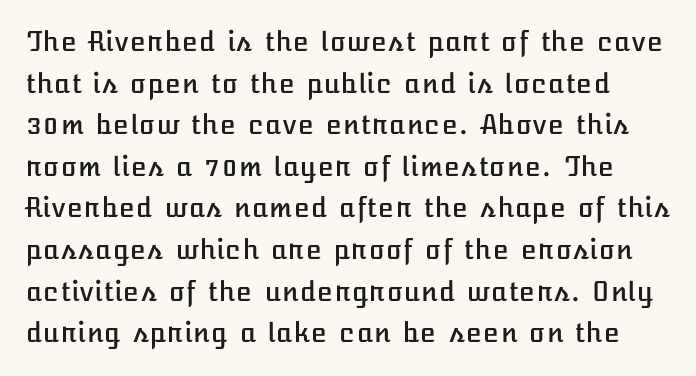
In terms of posture, this sample is upright. The space between consecutive lines is moderate. The passage shown is not underscored anywhere. Characters follow at the spacing the type designer built in.
